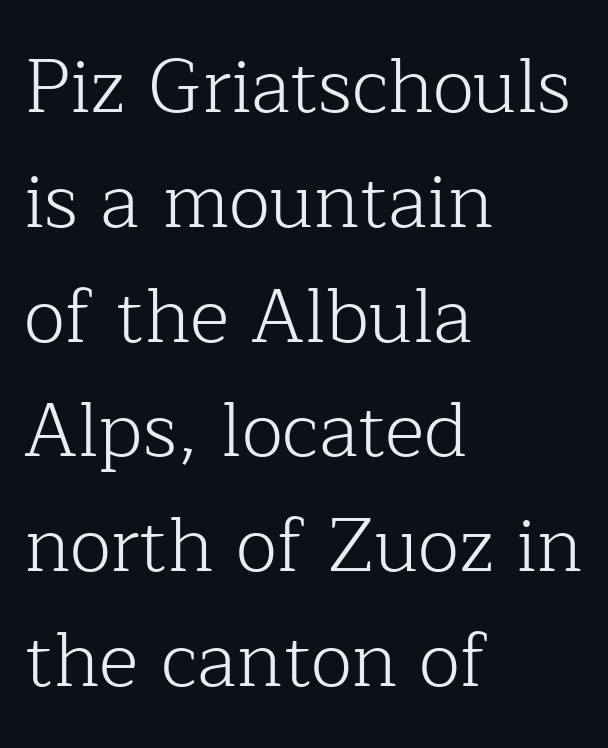
{"serif": "yes", "italic": "no", "bold": "no", "weight": "light", "width": "normal", "stroke_contrast": "low", "x_height": "medium", "monospaced": "no", "underline": "no", "align": "left", "line_spacing": "normal", "line_spacing_ratio": 1.51, "letter_spacing": "normal", "letter_spacing_em": 0.0, "glyph_px": 76}
